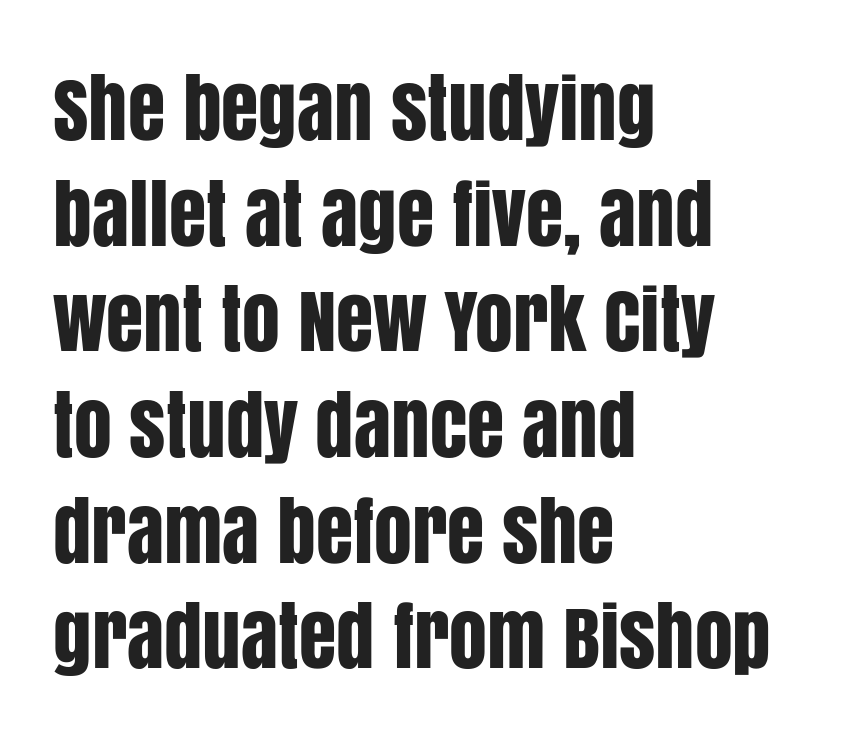
The image shows 76 px condensed sans-serif type, upright; set left-aligned, normal line spacing (1.39x), normal letter spacing, not underlined; low stroke contrast and a large x-height.
